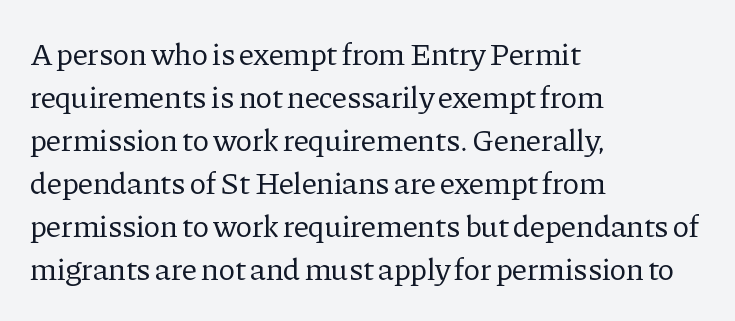
A classic flush-left, rag-right setting is used for this passage. In terms of posture, this sample is upright. Check where the strokes stop: tiny serifs finish them off. Heaviness? Minimal to ordinary, like unemphasized prose. Does the leading feel generous? No, just average. Nobody drew a line under any word here.
